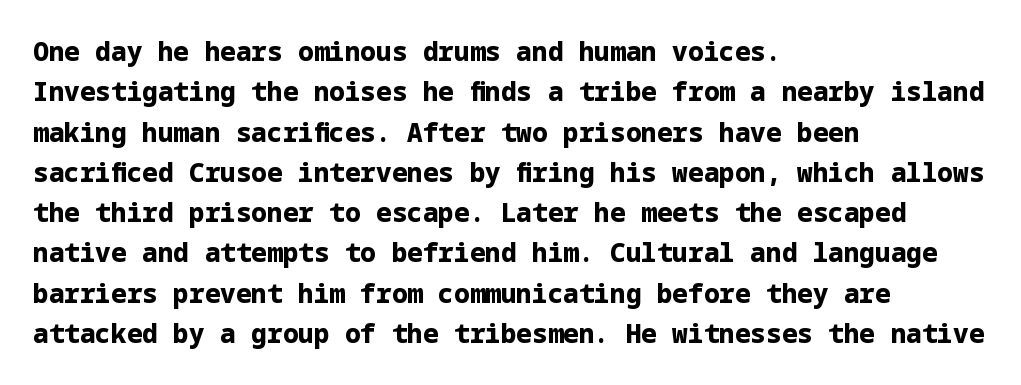
A classic flush-left, rag-right setting is used for this passage. Rows of type keep a routine distance in the vertical direction. Descenders are the only things crossing below the line. The strokes are fattened all the way to bold. Tracking value appears to be zero — textbook default spacing.
